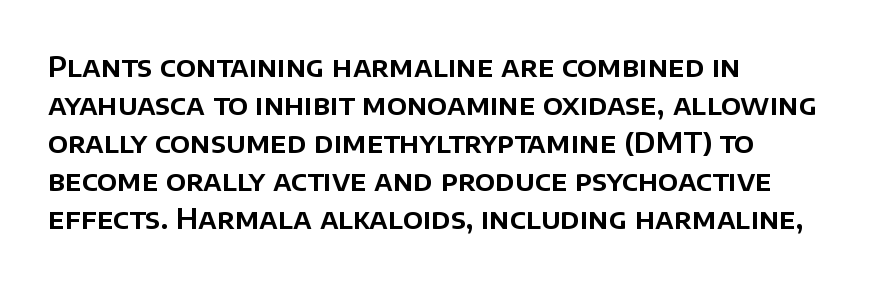
Q: Is the text italic (slanted)? A: No, it is upright.
Q: Is the typeface a serif or a sans-serif typeface? A: Sans-serif.
Q: Is the text underlined? A: No.
Q: How is the paragraph aligned? A: Left-aligned.
Q: Is the spacing between letters normal or unusually wide? A: Normal.
Q: Is the spacing between lines tight, normal or loose? A: Normal.
Q: Width (condensed, normal, or wide)? A: Normal.
Q: Stroke contrast? A: Low.
Q: x-height? A: Large.
Q: Monospaced? A: No.
